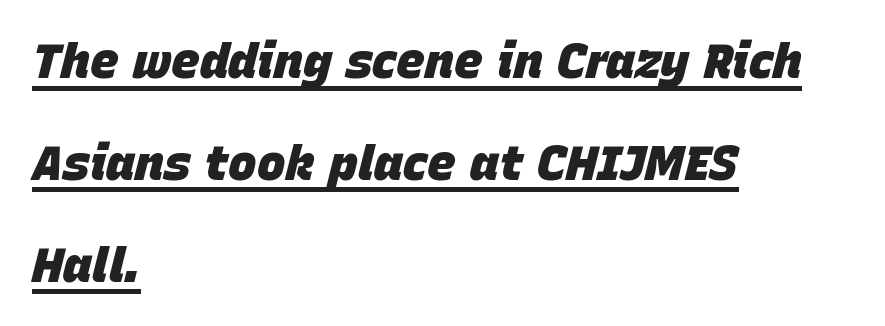
The face used here has the dense, thick strokes of a bold. The text carries the slant typical of an italic or oblique font. Reading down the block, your eye returns to a fixed left position each line. The vertical gap from one line to the next is large. This sample uses plain, unmodified letter spacing. These characters rest on top of a visible drawn line.
